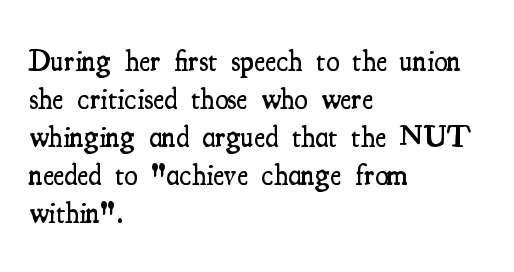
Designer's note — italics off, roman on. Vertical spacing — default. This rendering employs a face with finishing strokes, i.e., a serif. Short and long lines alike share a common starting point at left.
